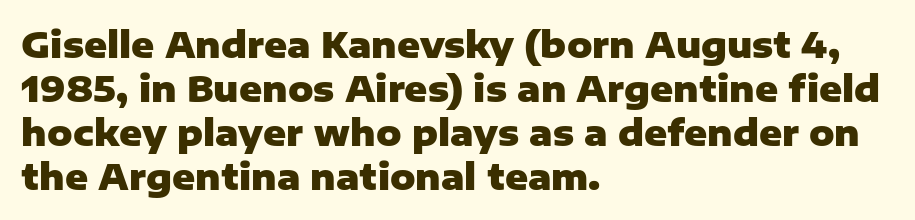
Q: Is the text bold? A: Yes.
Q: Is the text italic (slanted)? A: No, it is upright.
Q: Is the typeface a serif or a sans-serif typeface? A: Sans-serif.
Q: Is the text underlined? A: No.
Q: How is the paragraph aligned? A: Left-aligned.
Q: Is the spacing between letters normal or unusually wide? A: Normal.
Q: Is the spacing between lines tight, normal or loose? A: Normal.
Q: Width (condensed, normal, or wide)? A: Normal.
Q: Stroke contrast? A: Low.
Q: x-height? A: Medium.
Q: Monospaced? A: No.
